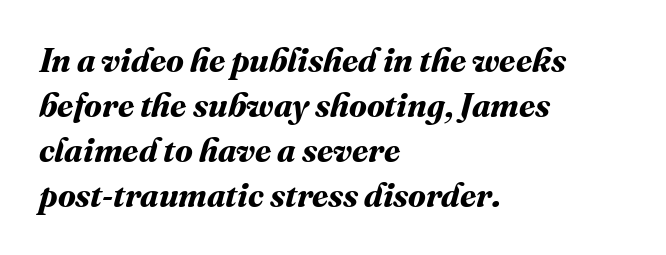
{"bold": "yes", "weight": "bold", "width": "normal", "stroke_contrast": "medium", "x_height": "medium", "monospaced": "no", "underline": "no", "align": "left", "line_spacing": "normal", "line_spacing_ratio": 1.36, "letter_spacing": "normal", "letter_spacing_em": 0.0, "glyph_px": 33}
